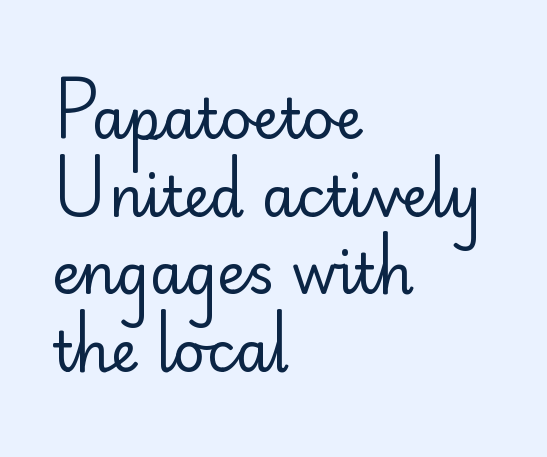
The face used here is rendered with its standard letterfit. Varying glyph widths throughout — classic text-font behaviour. It's the straight-up-and-down kind of type. Each line starts at the same left margin while the right side varies. Letters have the restrained weight of plain body copy at most. The designer left line spacing at the default.
